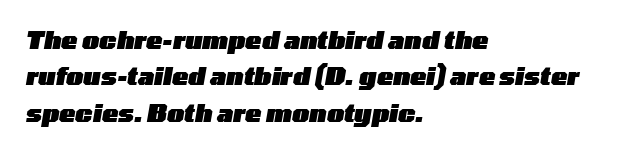
Q: Is the text bold? A: Yes.
Q: Is the text italic (slanted)? A: Yes, it leans right by about 10 degrees.
Q: Is the text underlined? A: No.
Q: How is the paragraph aligned? A: Left-aligned.
Q: Is the spacing between letters normal or unusually wide? A: Normal.
Q: Is the spacing between lines tight, normal or loose? A: Normal.
